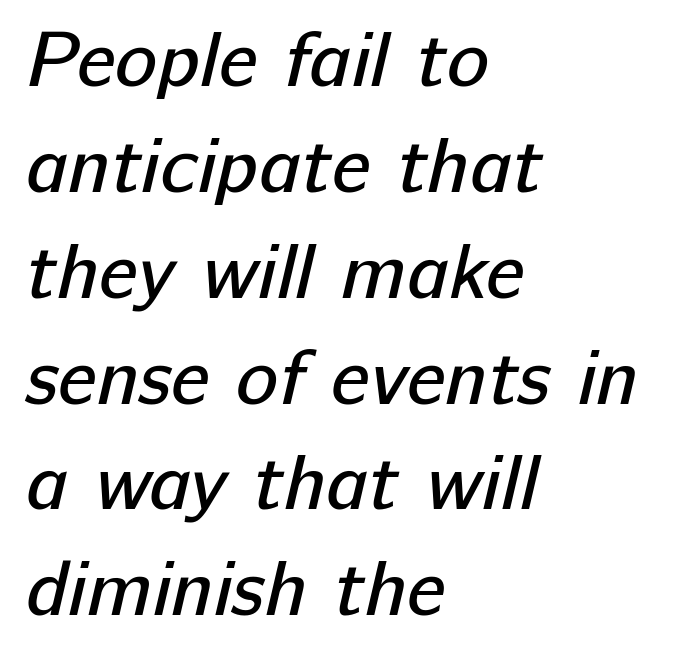
Rule under the text: the space is simply empty. The line-height multiplier appears to be the usual default. This reads as an unemphasized weight, regular at the heaviest. Is the letter spacing exaggerated? No — it looks like the ordinary default. Here the designer chose a conventional face with non-uniform glyph widths. The type family on display is of the sans-serif kind.
